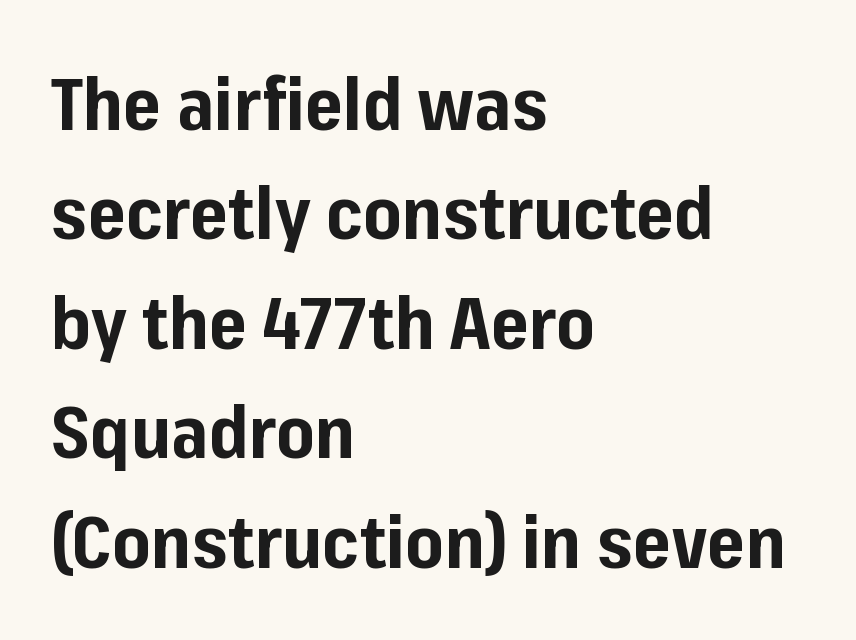
{"serif": "no", "italic": "no", "bold": "yes", "weight": "bold", "width": "normal", "stroke_contrast": "low", "x_height": "medium", "monospaced": "no", "underline": "no", "align": "left", "line_spacing": "normal", "line_spacing_ratio": 1.5, "letter_spacing": "normal", "letter_spacing_em": 0.0, "glyph_px": 73}
